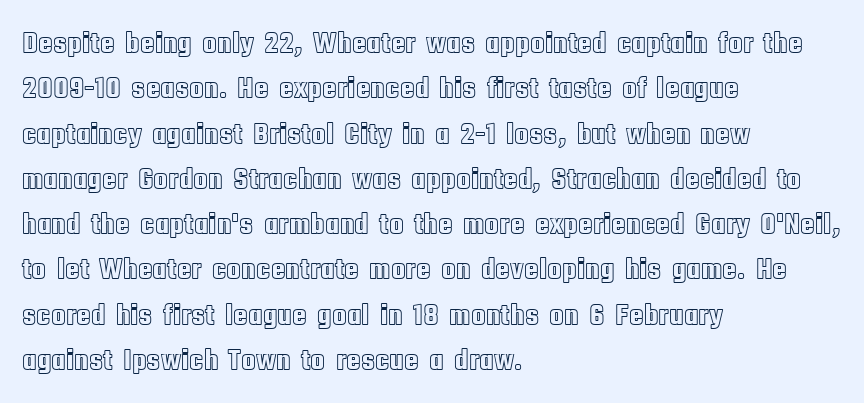
How would I describe the line gaps? Plain and ordinary. The zone under the glyphs is completely vacant. Ordinary non-slanted type is in use. Casual observation: everything's shoved over to the left. Varying glyph widths throughout — classic text-font behaviour. Compared with typical body copy, the letter spacing here is the same.
